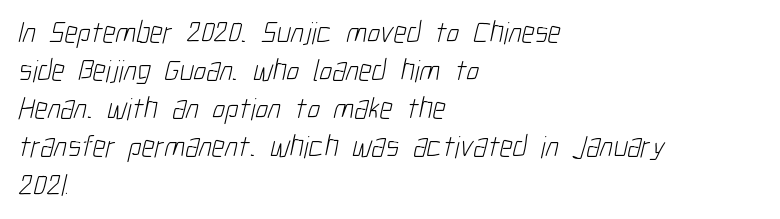
Think of a printed novel: that variable character pitch is what you see here. To sum up the face: it is a sans, with no serifs. In CSS terms this would be text-align: left. Is the stroke heavy? The answer is a plain regular-or-lighter.
